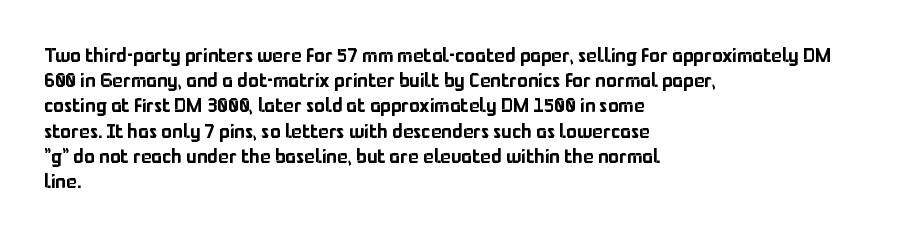
These lines keep a tight, regular rhythm from letter to letter. Successive baselines arrive at the customary interval. Unmarked baselines from the first word to the last. Casual observation: everything's shoved over to the left. This sample uses an upright cut, with every glyph sitting square on the baseline.
